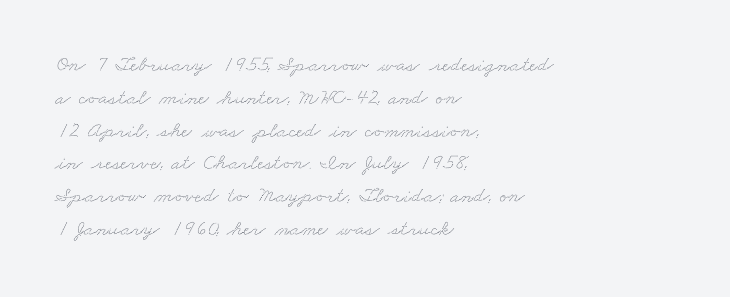
The image shows 22 px text type; set left-aligned, normal line spacing (1.49x), normal letter spacing, not underlined.
